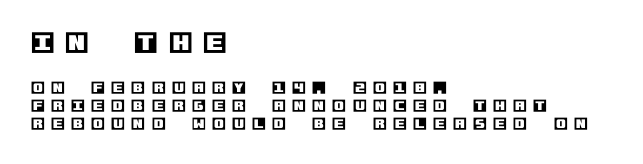
The image shows 24 px text type, upright; set left-aligned, normal line spacing (1.29x), unusually wide letter spacing (+0.46 em), not underlined; the first (top) block is 1.71x larger.
